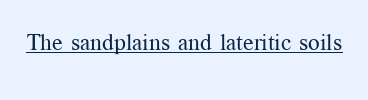
Students, observe the line beneath the letters — that is underlining. You can tell it's not italic because the verticals are truly vertical. Stems here are at most as thick as an everyday book face. Between one letter and the next there's only the usual sliver of space.
